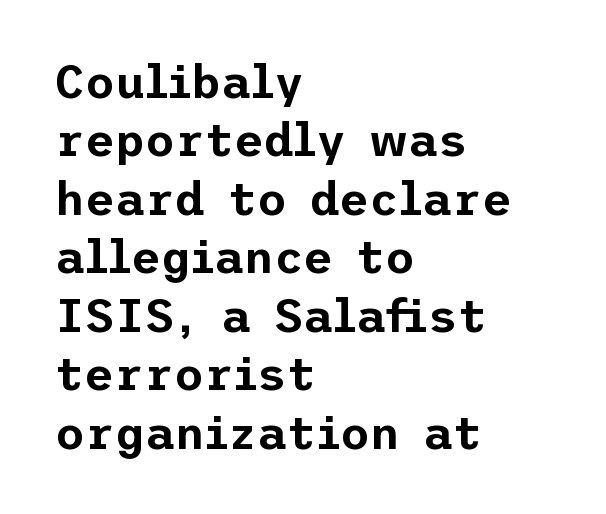
{"serif": "no", "italic": "no", "width": "normal", "stroke_contrast": "low", "x_height": "medium", "underline": "no", "align": "left", "line_spacing": "normal", "line_spacing_ratio": 1.27, "letter_spacing": "normal", "letter_spacing_em": 0.0, "glyph_px": 46}
